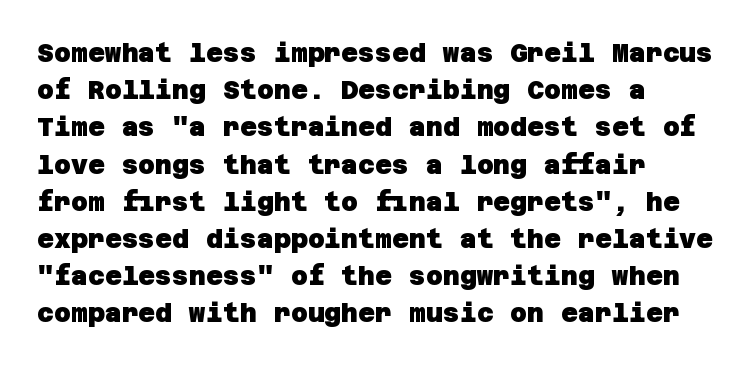
The letters are bold, with thick, heavy strokes. Anything drawn beneath the words? Only blank space. Students, observe: this is what conventionally led text looks like. The rag falls on the right side of this text block. Is the letter spacing exaggerated? No — it looks like the ordinary default.
